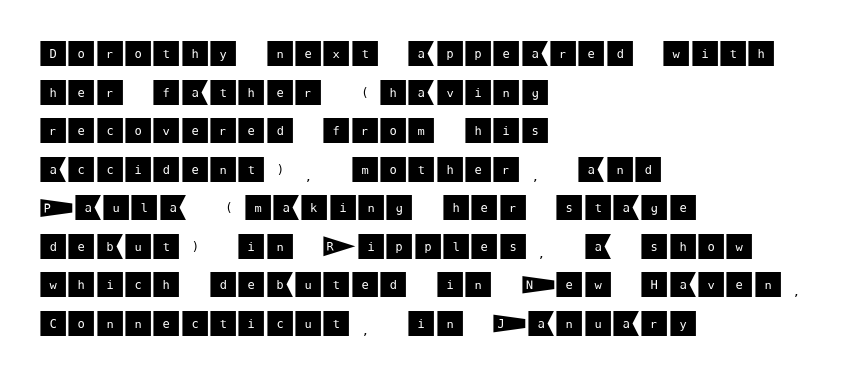
The compositor pushed each line to the left boundary. The face used here is a sans, in the tradition of grotesques and geometrics. The space directly below the letters is spotless. Does the leading feel generous? No, just average. Every stem runs plumb, perpendicular to the baseline. Characters follow at the spacing the type designer built in.
